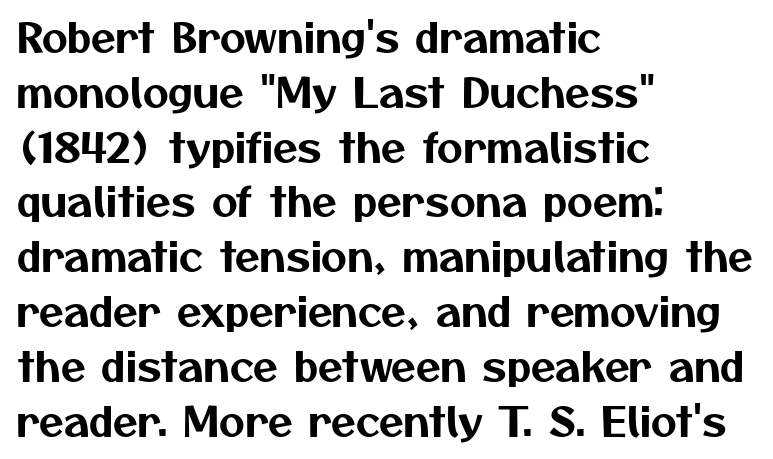
Q: Is the typeface a serif or a sans-serif typeface? A: Sans-serif.
Q: Is the text underlined? A: No.
Q: How is the paragraph aligned? A: Left-aligned.
Q: Is the spacing between letters normal or unusually wide? A: Normal.
Q: Is the spacing between lines tight, normal or loose? A: Normal.
Q: Width (condensed, normal, or wide)? A: Normal.
Q: Stroke contrast? A: Medium.
Q: x-height? A: Medium.
Q: Monospaced? A: No.
